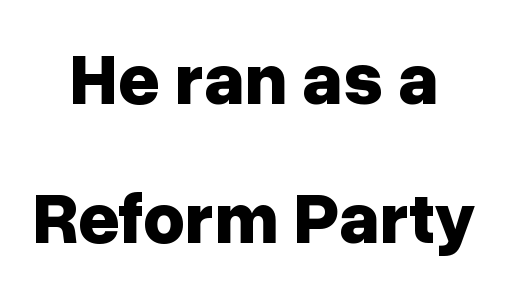
{"serif": "no", "italic": "no", "bold": "yes", "weight": "bold", "width": "normal", "stroke_contrast": "low", "x_height": "medium", "monospaced": "no", "underline": "no", "align": "center", "line_spacing": "loose", "line_spacing_ratio": 1.91, "letter_spacing": "normal", "letter_spacing_em": 0.0, "glyph_px": 73}
